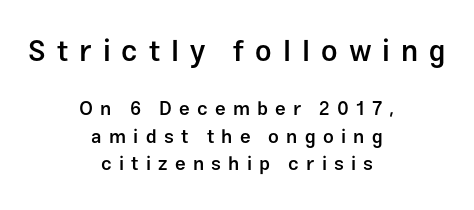
Whoever set this chose a conventional vertical rhythm. A bit beefed up — I'd call it semibold rather than bold. To sum up the face: it is a sans, with no serifs. Between one letter and the next there's a generous, obvious gap.
